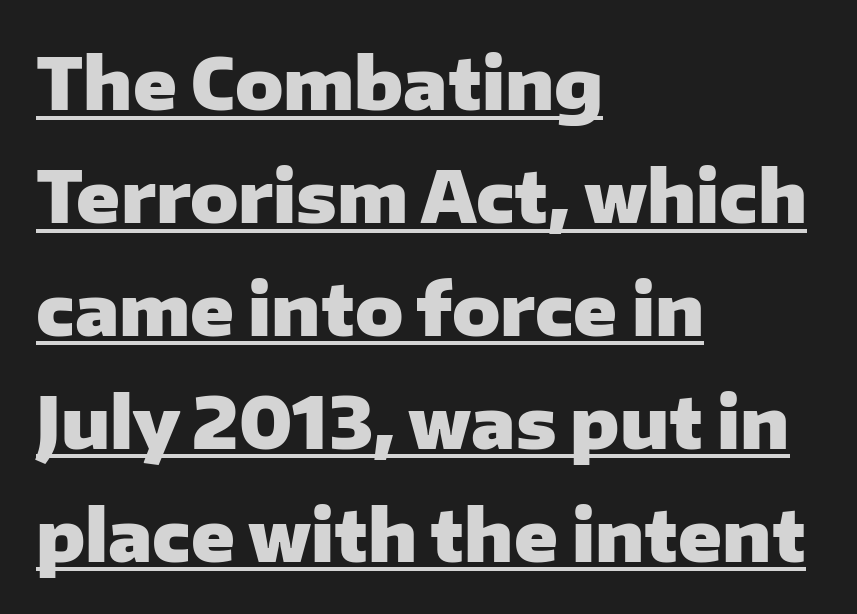
The image shows 71 px heavy sans-serif type, upright; set left-aligned, normal line spacing (1.59x), normal letter spacing, underlined; low stroke contrast and a medium x-height.
